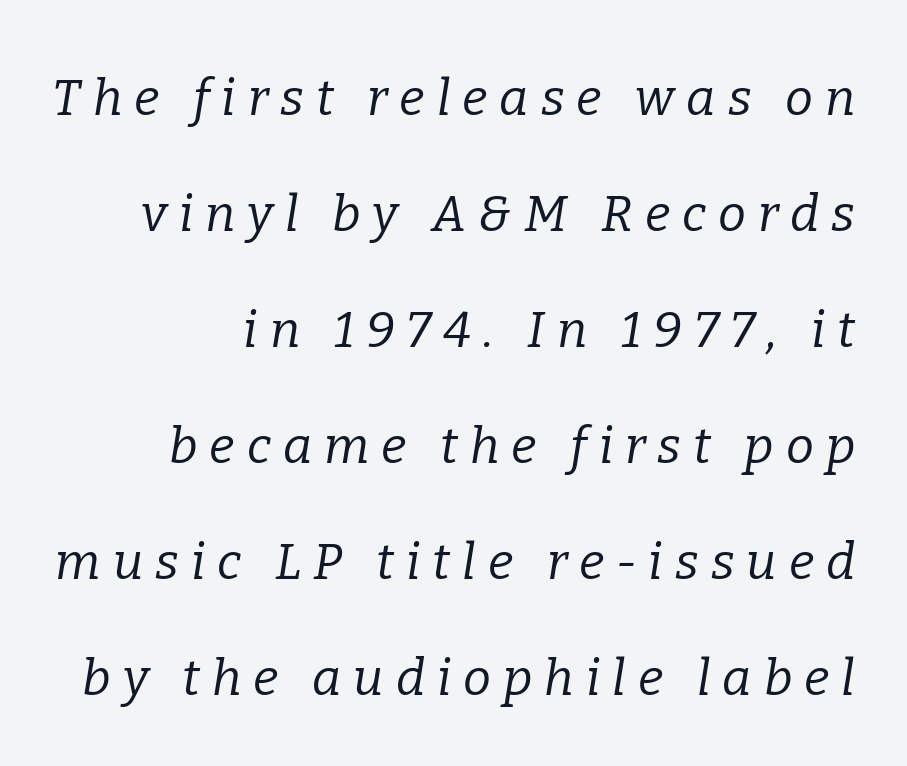
The lines in this sample share a right terminus and differ only in where they begin. Successive baselines arrive slowly, with a big drop between each. Decoration check: the copy has no underline. Does the type have serifs? Yes, each stem ends in a small foot. Each letter keeps its own natural width here, so spacing adapts to shape.
